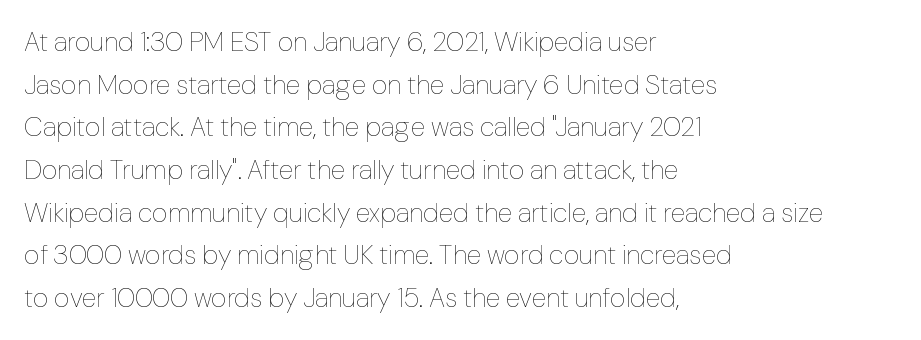
The ragged edge is on the right, which tells us the setting is flush left. Vertical strokes here are truly vertical. Heaviness? Minimal to ordinary, like unemphasized prose. Lines of text with bare space underneath.
